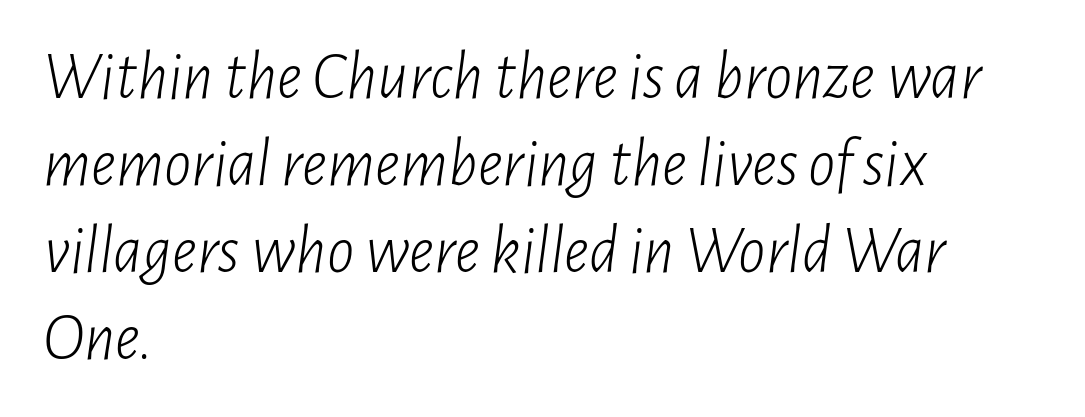
{"italic": "yes", "lean": "right", "slant_degrees": 7, "bold": "no", "weight": "light", "width": "condensed", "stroke_contrast": "low", "x_height": "medium", "monospaced": "no", "underline": "no", "align": "left", "line_spacing": "normal", "line_spacing_ratio": 1.28, "letter_spacing": "normal", "letter_spacing_em": 0.0, "glyph_px": 68}
